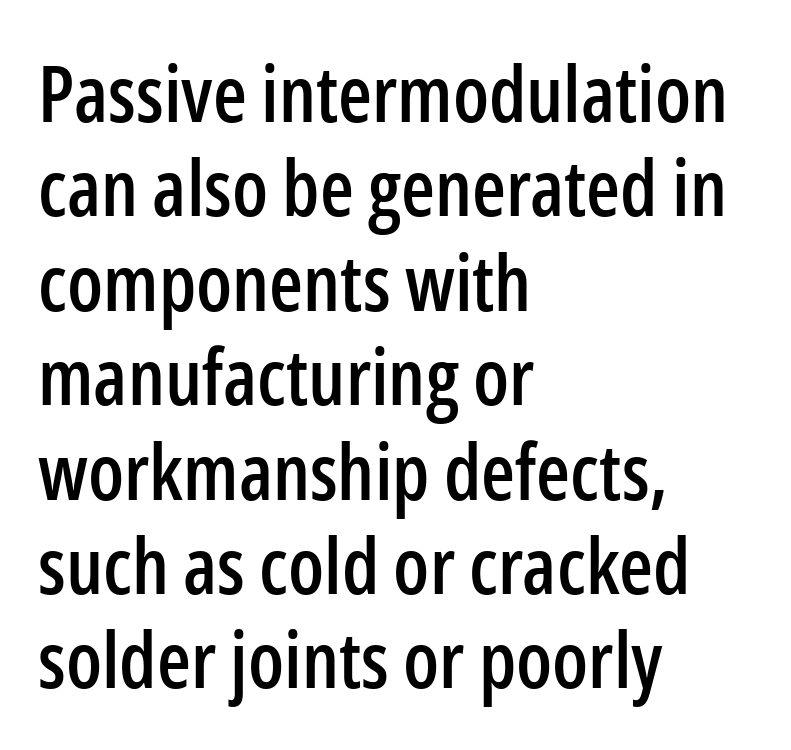
Q: Is the text italic (slanted)? A: No, it is upright.
Q: Is the typeface a serif or a sans-serif typeface? A: Sans-serif.
Q: Is the text underlined? A: No.
Q: How is the paragraph aligned? A: Left-aligned.
Q: Is the spacing between letters normal or unusually wide? A: Normal.
Q: Width (condensed, normal, or wide)? A: Condensed.
Q: Stroke contrast? A: Low.
Q: x-height? A: Medium.
Q: Monospaced? A: No.
